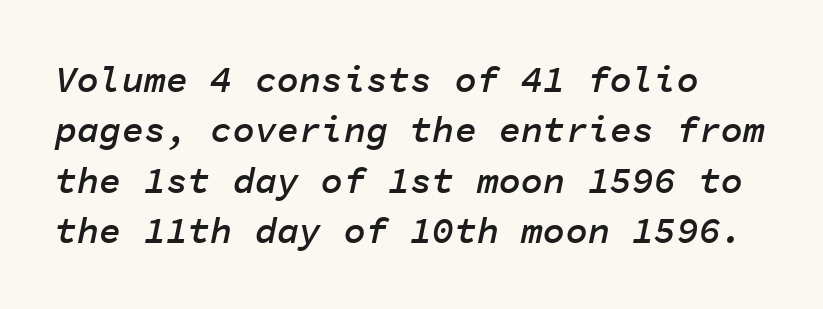
Q: Is the text bold? A: Semi-bold.
Q: Is the text italic (slanted)? A: Yes, it leans right by about 11 degrees.
Q: Is the text underlined? A: No.
Q: Is the spacing between letters normal or unusually wide? A: Normal.
Q: Is the spacing between lines tight, normal or loose? A: Normal.
Q: Width (condensed, normal, or wide)? A: Normal.
Q: Stroke contrast? A: Low.
Q: x-height? A: Medium.
Q: Monospaced? A: Yes.
